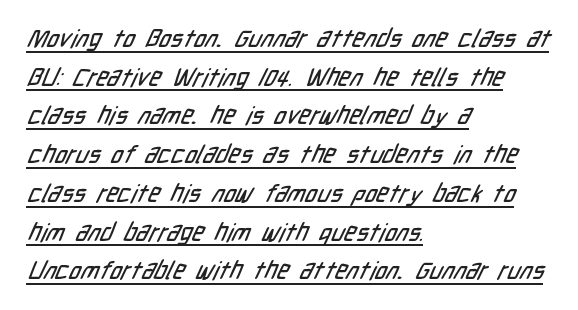
Q: Is the text underlined? A: Yes.
Q: How is the paragraph aligned? A: Left-aligned.
Q: Is the spacing between letters normal or unusually wide? A: Normal.
Q: Is the spacing between lines tight, normal or loose? A: Normal.
